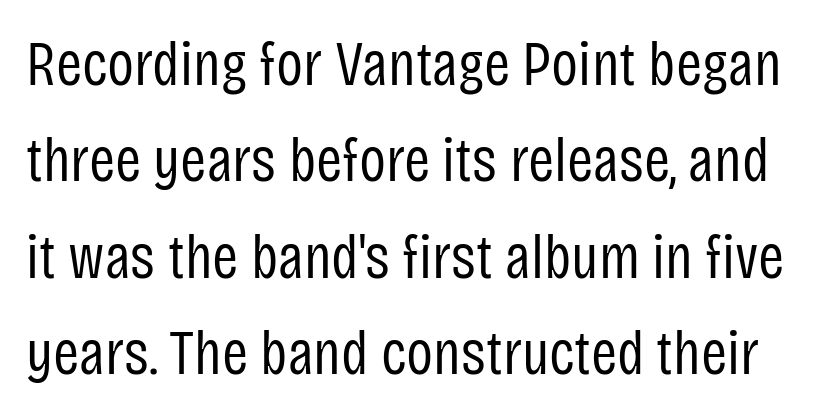
The image shows 63 px regular-weight, condensed sans-serif type, upright; set normal line spacing (1.53x), normal letter spacing, not underlined; low stroke contrast and a large x-height.
